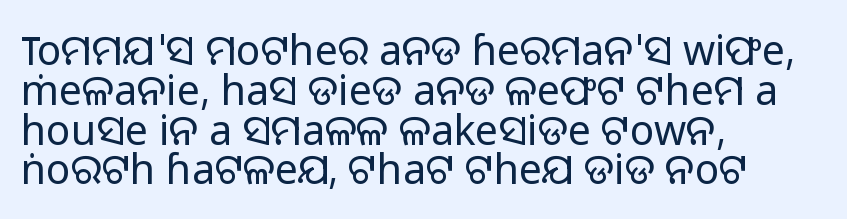
{"serif": "no", "italic": "no", "bold": "no", "weight": "regular", "width": "normal", "stroke_contrast": "low", "x_height": "medium", "monospaced": "no", "underline": "no", "align": "left", "line_spacing": "tight", "line_spacing_ratio": 0.97, "letter_spacing": "normal", "letter_spacing_em": 0.0, "glyph_px": 41}
